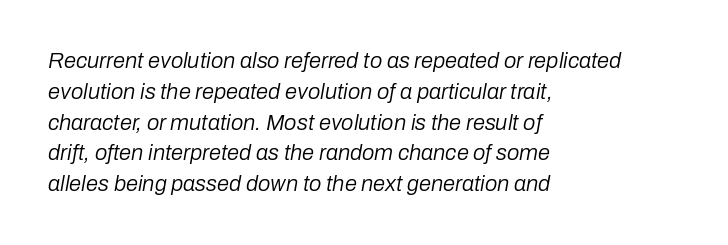
{"italic": "yes", "lean": "right", "slant_degrees": 10, "bold": "no", "underline": "no", "align": "left", "line_spacing": "normal", "line_spacing_ratio": 1.4, "letter_spacing": "normal", "letter_spacing_em": 0.0, "glyph_px": 22}
